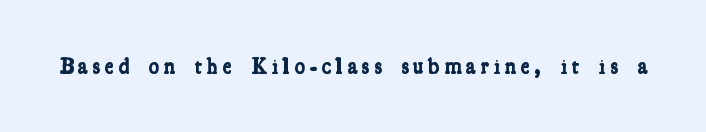
The letterforms stand isolated, each surrounded by extra space. The sample has been set heavy, in full bold. Plain, unruled lines of type.
